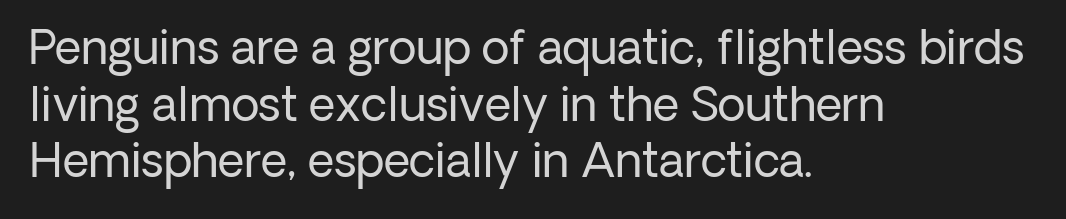
No extra ink here — the face is not bold. Layout note: lines flush left. This is sans-serif lettering, the kind often seen on screens and signage. Here the glyphs are tracked normally, forming tight word shapes. The specimen reads as upright at a glance.
